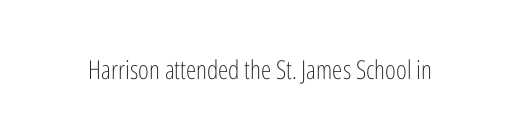
The image shows 26 px text type, upright; set normal letter spacing, not underlined.
